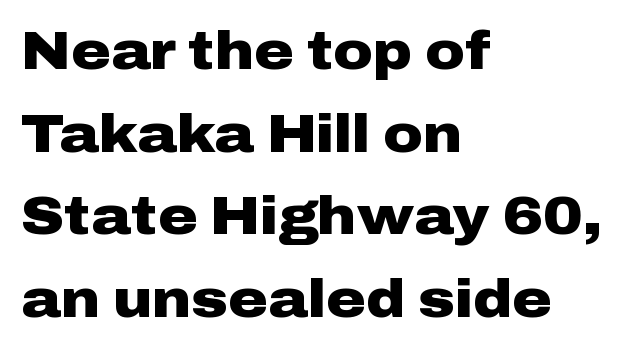
The image shows 54 px heavy, wide sans-serif type, upright; set left-aligned, normal line spacing (1.53x), normal letter spacing, not underlined; low stroke contrast and a medium x-height.
